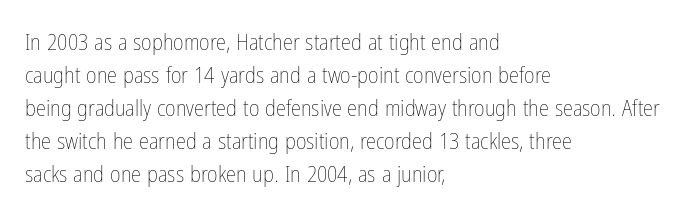
Q: Is the text bold? A: No.
Q: Is the text italic (slanted)? A: No, it is upright.
Q: Is the text underlined? A: No.
Q: How is the paragraph aligned? A: Left-aligned.
Q: Is the spacing between letters normal or unusually wide? A: Normal.
Q: Is the spacing between lines tight, normal or loose? A: Normal.
